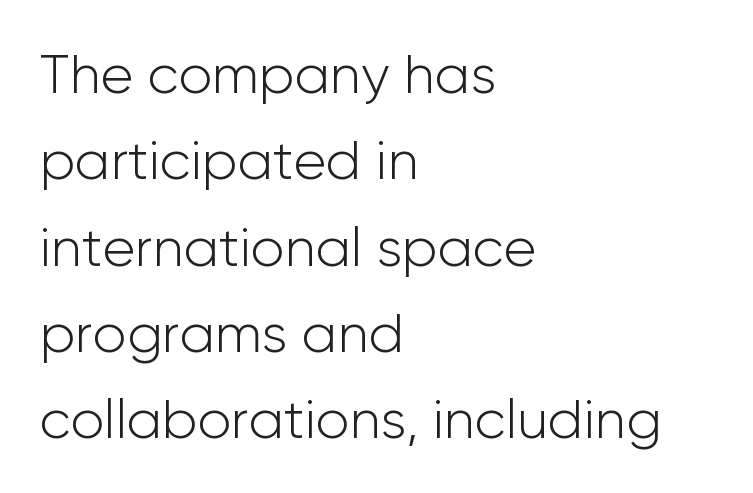
Q: Is the text bold? A: No.
Q: Is the text italic (slanted)? A: No, it is upright.
Q: Is the typeface a serif or a sans-serif typeface? A: Sans-serif.
Q: Is the text underlined? A: No.
Q: How is the paragraph aligned? A: Left-aligned.
Q: Is the spacing between letters normal or unusually wide? A: Normal.
Q: Is the spacing between lines tight, normal or loose? A: Normal.
Q: Width (condensed, normal, or wide)? A: Normal.
Q: Stroke contrast? A: Low.
Q: x-height? A: Medium.
Q: Monospaced? A: No.
